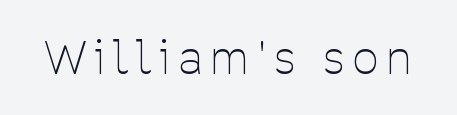
Q: Is the text bold? A: No.
Q: Is the text italic (slanted)? A: No, it is upright.
Q: Is the typeface a serif or a sans-serif typeface? A: Sans-serif.
Q: Is the text underlined? A: No.
Q: Is the spacing between letters normal or unusually wide? A: Unusually wide.
Q: Width (condensed, normal, or wide)? A: Condensed.
Q: Stroke contrast? A: Low.
Q: x-height? A: Medium.
Q: Monospaced? A: No.
